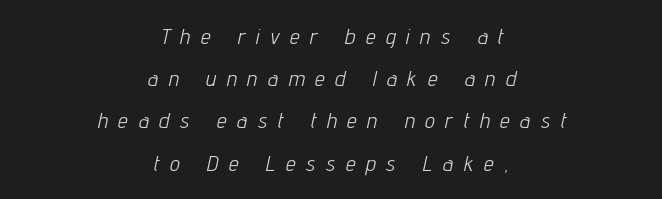
{"italic": "yes", "lean": "right", "slant_degrees": 12, "bold": "no", "underline": "no", "align": "center", "line_spacing": "loose", "line_spacing_ratio": 1.92, "letter_spacing": "wide", "letter_spacing_em": 0.49, "glyph_px": 22}
